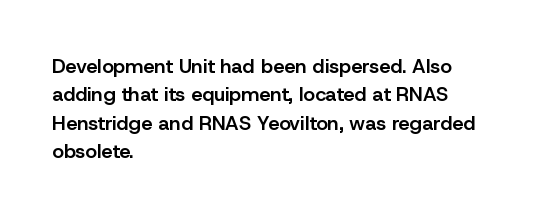
The image shows 20 px text type, upright; set left-aligned, normal line spacing (1.42x), normal letter spacing, not underlined.
